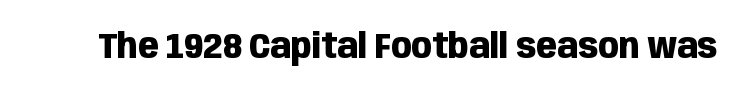
{"serif": "no", "italic": "no", "bold": "yes", "weight": "heavy", "width": "condensed", "stroke_contrast": "low", "x_height": "large", "monospaced": "no", "underline": "no", "letter_spacing": "normal", "letter_spacing_em": 0.0, "glyph_px": 34}
